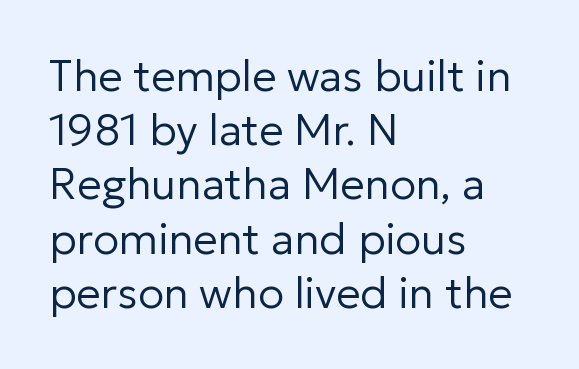
The image shows 43 px regular-weight sans-serif type, upright; set left-aligned, normal line spacing (1.26x), normal letter spacing, not underlined; low stroke contrast and a medium x-height.
